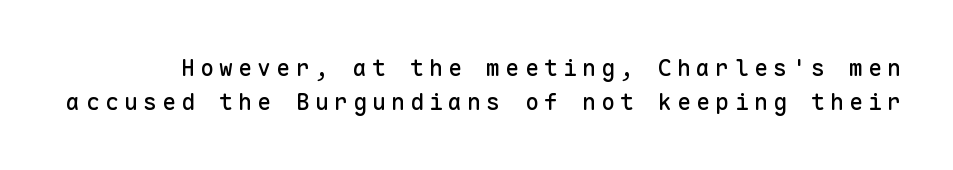
Q: Is the text italic (slanted)? A: No, it is upright.
Q: Is the text underlined? A: No.
Q: Is the spacing between letters normal or unusually wide? A: Unusually wide.
Q: Is the spacing between lines tight, normal or loose? A: Normal.
